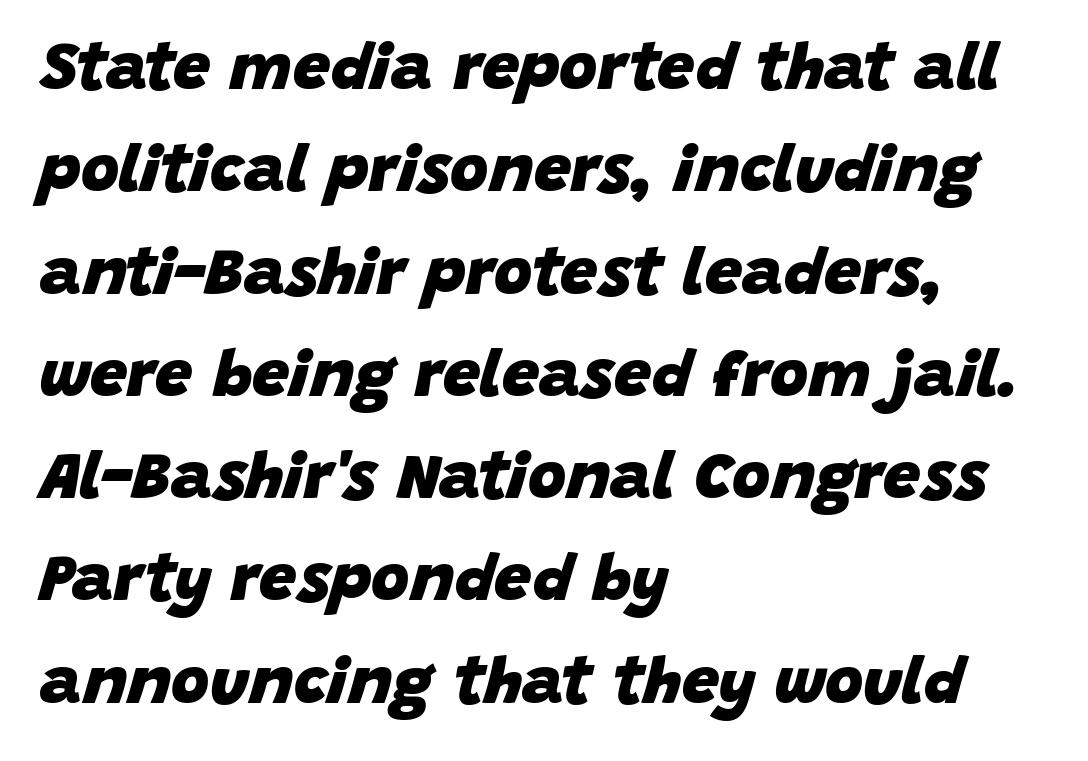
{"italic": "yes", "lean": "right", "slant_degrees": 15, "bold": "yes", "weight": "heavy", "width": "normal", "stroke_contrast": "low", "x_height": "large", "monospaced": "no", "underline": "no", "align": "left", "line_spacing": "normal", "line_spacing_ratio": 1.55, "letter_spacing": "normal", "letter_spacing_em": 0.0, "glyph_px": 66}
